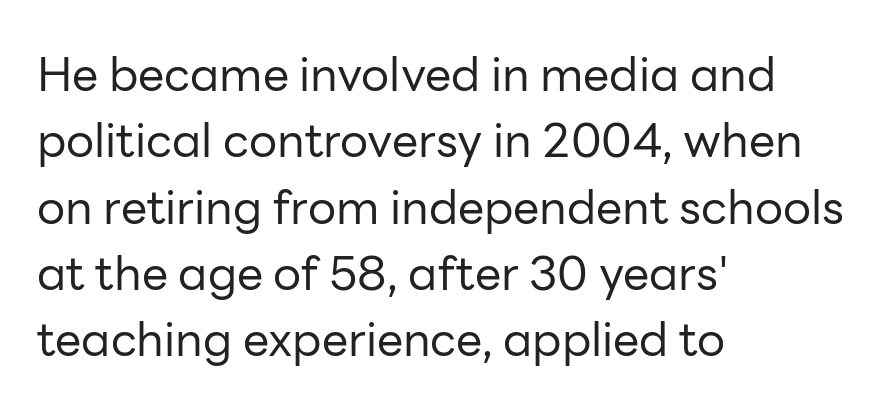
The image shows 47 px regular-weight sans-serif type, upright; set left-aligned, normal line spacing (1.41x), normal letter spacing, not underlined; low stroke contrast and a medium x-height.
